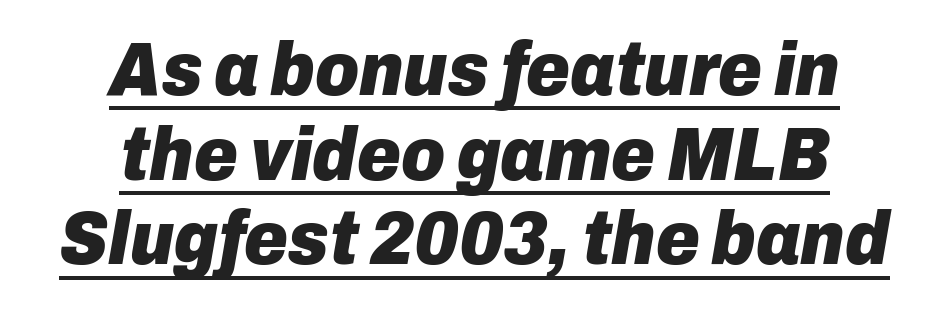
{"italic": "yes", "lean": "right", "slant_degrees": 10, "bold": "yes", "weight": "heavy", "width": "normal", "stroke_contrast": "low", "x_height": "medium", "monospaced": "no", "underline": "yes", "align": "center", "line_spacing": "tight", "line_spacing_ratio": 1.13, "letter_spacing": "normal", "letter_spacing_em": 0.0, "glyph_px": 75}
